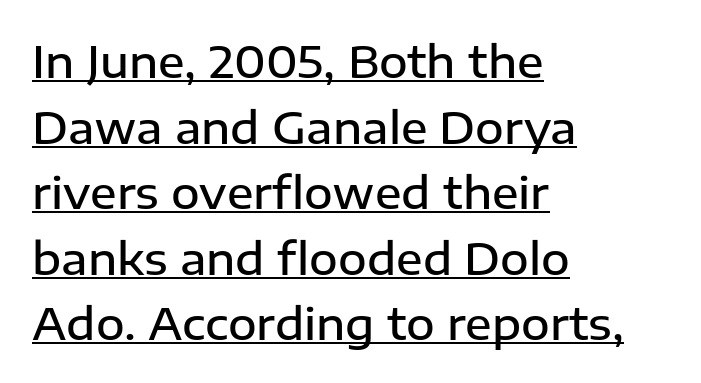
Q: Is the text bold? A: Semi-bold.
Q: Is the text italic (slanted)? A: No, it is upright.
Q: Is the typeface a serif or a sans-serif typeface? A: Sans-serif.
Q: Is the text underlined? A: Yes.
Q: How is the paragraph aligned? A: Left-aligned.
Q: Is the spacing between letters normal or unusually wide? A: Normal.
Q: Is the spacing between lines tight, normal or loose? A: Normal.
Q: Width (condensed, normal, or wide)? A: Normal.
Q: Stroke contrast? A: Low.
Q: x-height? A: Medium.
Q: Monospaced? A: No.
